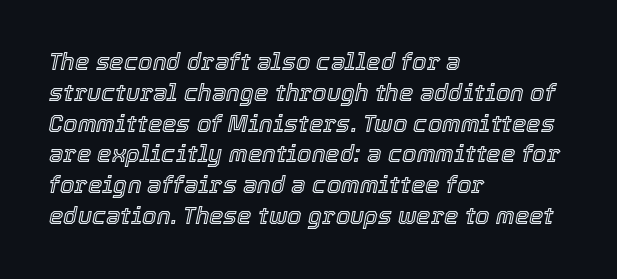
Clear beneath every line of the passage. The axis of the letterforms is tilted away from vertical. The leading is moderate, giving the passage an even texture. Left-aligned paragraph, ragged on the right. Here the glyphs are tracked normally, forming tight word shapes.
